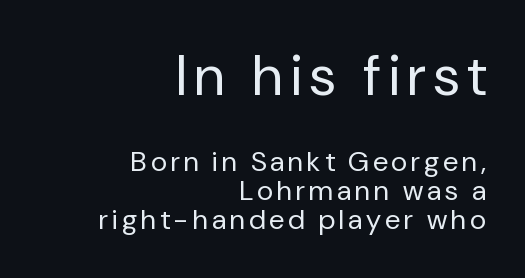
The image shows 56 px regular-weight sans-serif type, upright; set right-aligned, tight line spacing (1.05x), not underlined; the first (top) block is 2.0x larger; low stroke contrast and a medium x-height.
